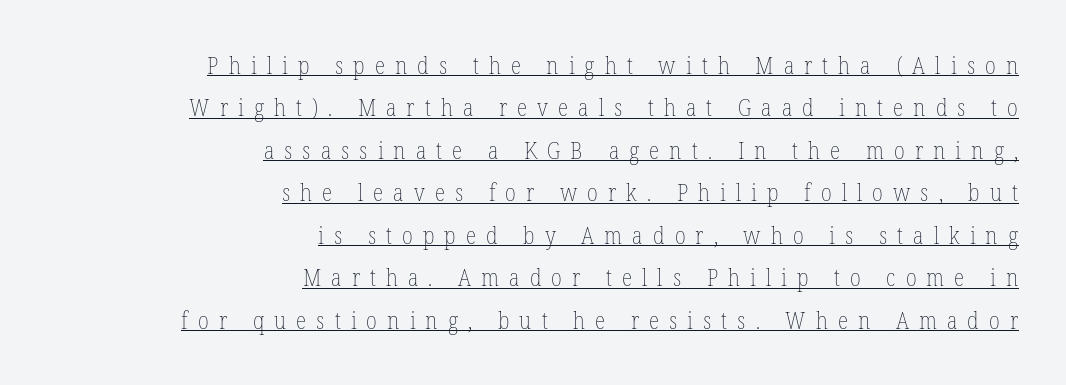
The image shows 24 px text type, upright; set right-aligned, line spacing 1.77x, unusually wide letter spacing (+0.42 em), underlined.
